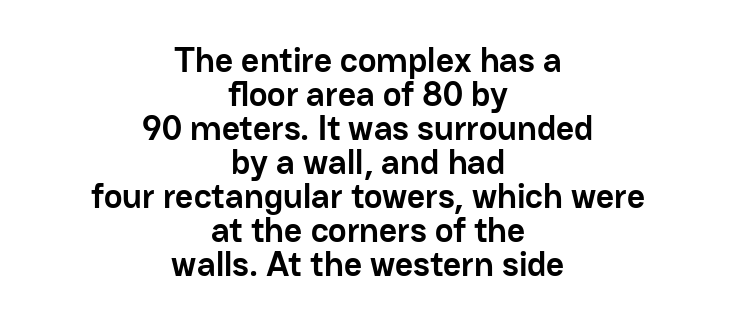
What's the leading like? Squeezed, with rows nearly overlapping. Every letter is thick-stroked: bold, no question. The passage shown is not underscored anywhere. Does the lettering tilt? It doesn't — this is upright.
